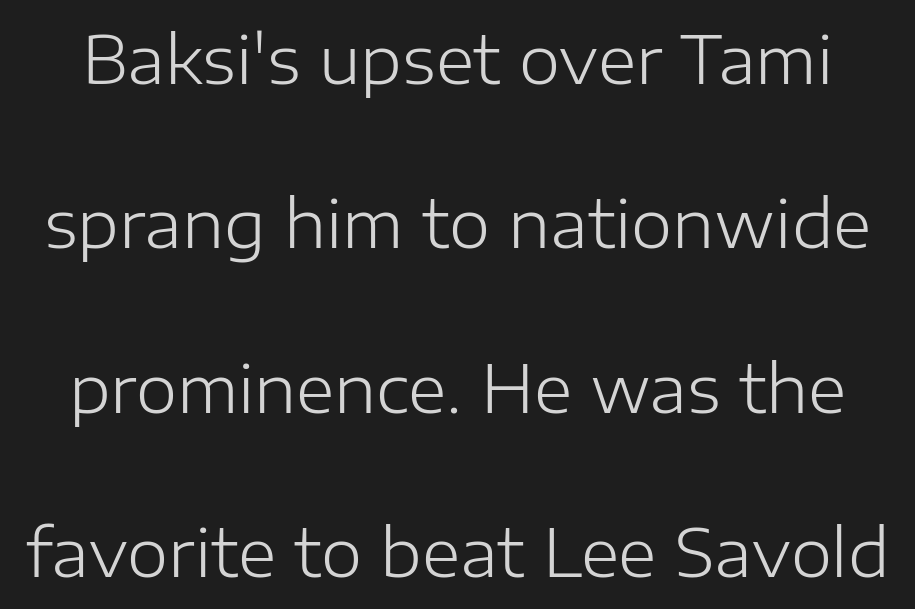
The image shows 66 px light sans-serif type, upright; set loose line spacing (2.49x), normal letter spacing, not underlined; low stroke contrast and a medium x-height.
